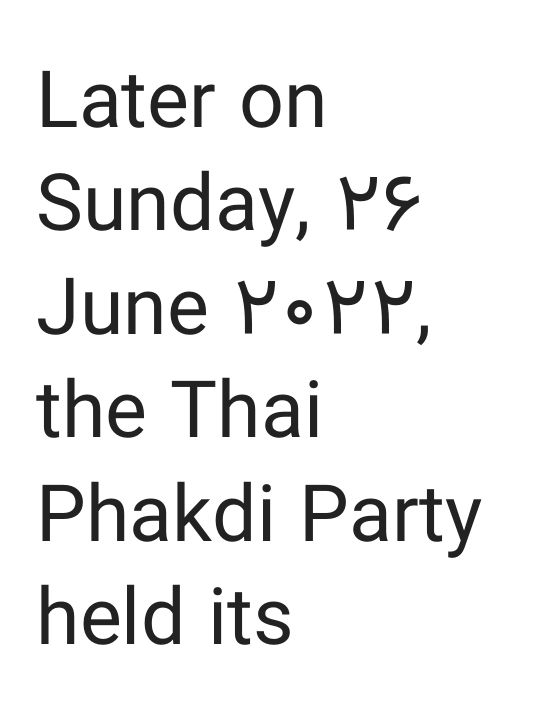
The image shows 79 px regular-weight sans-serif type, upright; set left-aligned, normal line spacing (1.31x), normal letter spacing, not underlined; low stroke contrast and a medium x-height.
